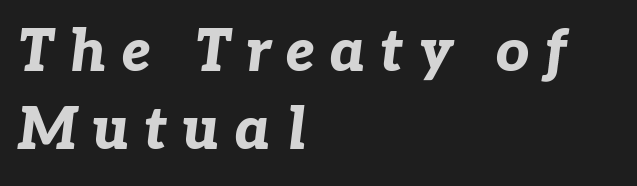
Tracking here is generous; glyphs stand well apart from one another. Spacing verdict: proportional, widths tailored to each character. The compositor pushed each line to the left boundary. Chunky letters — that's bold for sure. Rule under the text: the space is simply empty. Tall strokes in this sample are angled rather than plumb.
